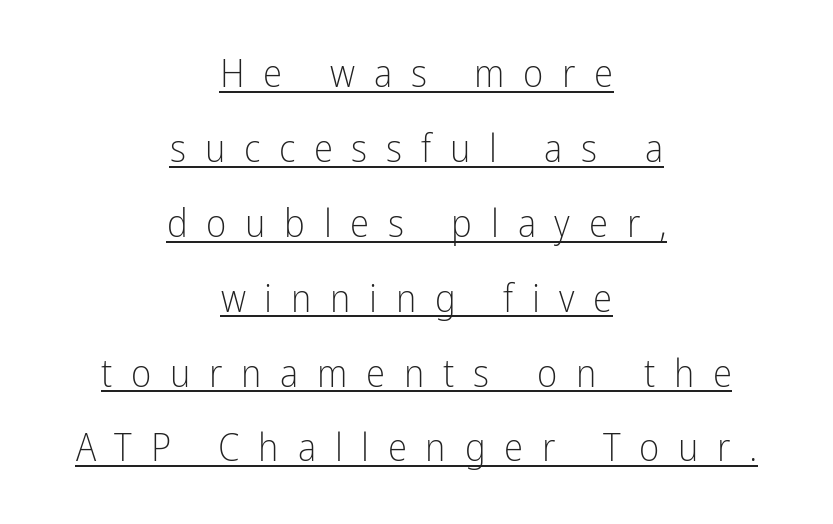
Letterform terminals end flat and unadorned throughout the passage. Interline gaps are noticeably wide in this sample. Nothing heavy about these letters — not bold at all. Note the varied advance widths — an 'i' is clearly narrower than an 'm'.
